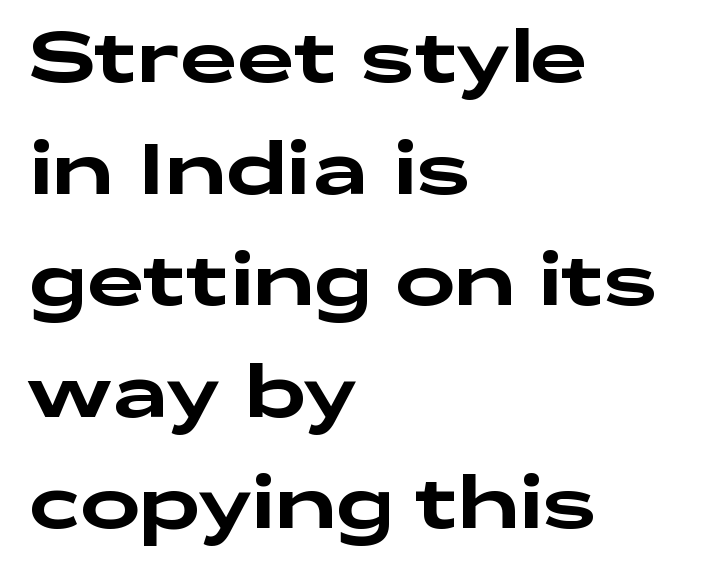
Q: Is the text italic (slanted)? A: No, it is upright.
Q: Is the typeface a serif or a sans-serif typeface? A: Sans-serif.
Q: Is the text underlined? A: No.
Q: How is the paragraph aligned? A: Left-aligned.
Q: Is the spacing between letters normal or unusually wide? A: Normal.
Q: Is the spacing between lines tight, normal or loose? A: Normal.
Q: Width (condensed, normal, or wide)? A: Wide.
Q: Stroke contrast? A: Low.
Q: x-height? A: Medium.
Q: Monospaced? A: No.
